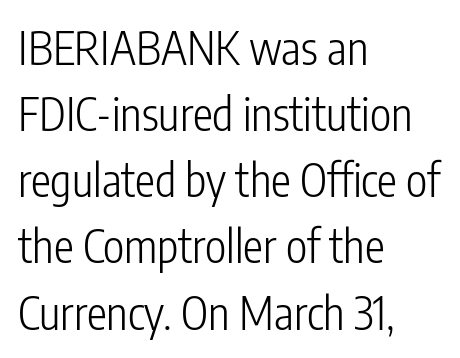
Q: Is the text bold? A: No.
Q: Is the text italic (slanted)? A: No, it is upright.
Q: Is the typeface a serif or a sans-serif typeface? A: Sans-serif.
Q: Is the text underlined? A: No.
Q: How is the paragraph aligned? A: Left-aligned.
Q: Is the spacing between letters normal or unusually wide? A: Normal.
Q: Is the spacing between lines tight, normal or loose? A: Normal.
Q: Width (condensed, normal, or wide)? A: Condensed.
Q: Stroke contrast? A: Low.
Q: x-height? A: Medium.
Q: Monospaced? A: No.
